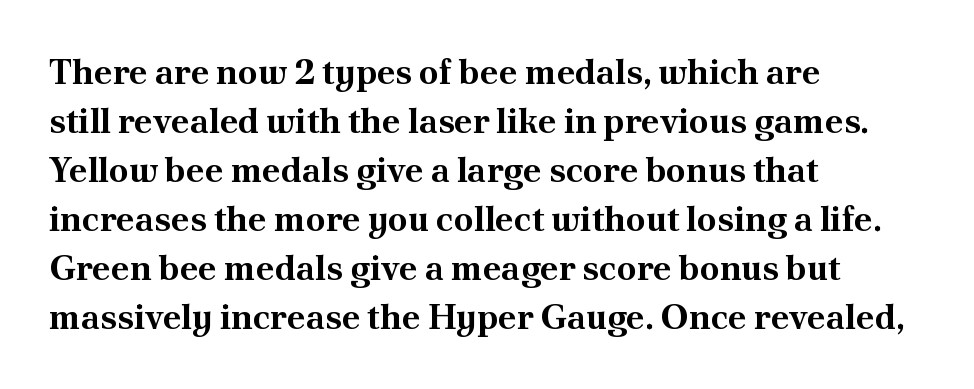
Compared with typical paragraphs, the rows here are spaced about the same. These lines are set flush left with a ragged right edge. These lines were composed using upright roman letters. These lines keep a tight, regular rhythm from letter to letter. Check the space under the baseline: it is left empty. A dark, heavy texture on the line: the type is bold.
